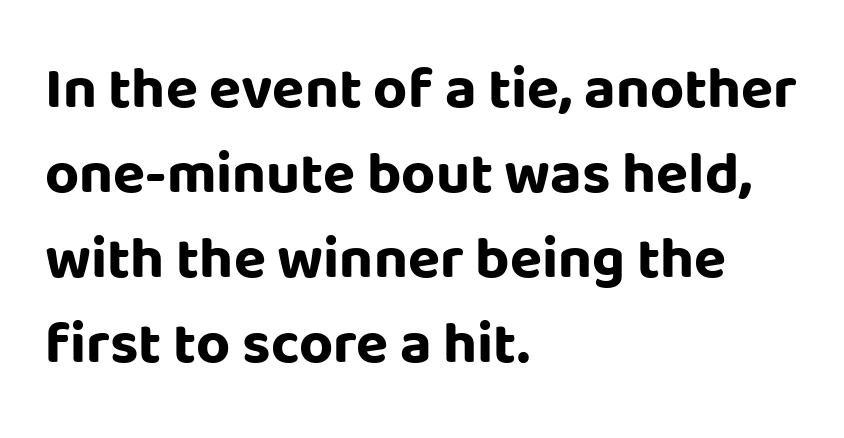
Vertical strokes here are truly vertical. The rendering uses a moderate line-height, typical for paragraphs. A clean baseline with only descenders dipping below it. Heavy, bold letterforms.
